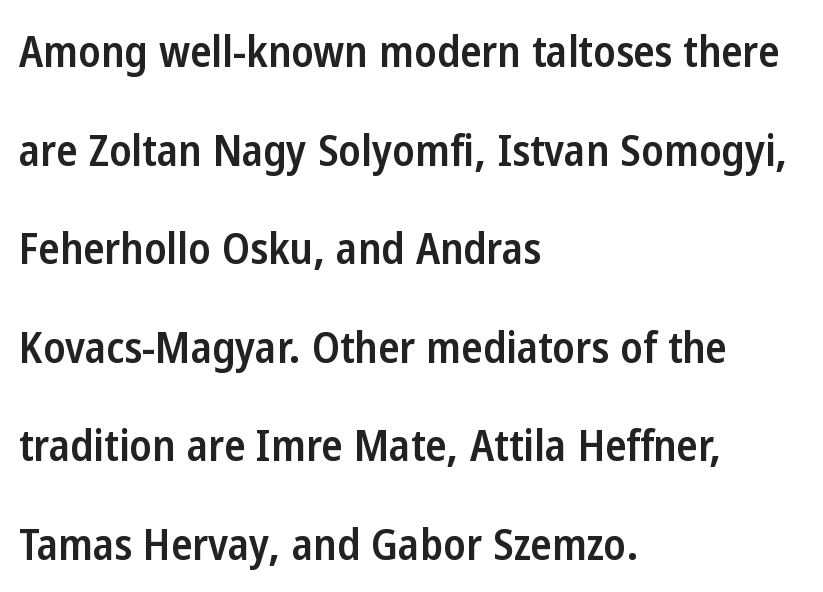
Line starts are locked; line ends wander. The rendering uses natural spacing where letterforms have individual widths. Upright lettering throughout. The lines are spread far apart with generous leading. Is the letter spacing exaggerated? No — it looks like the ordinary default. Look at the bottom of the vertical strokes: they stop flat, with no serifs.
